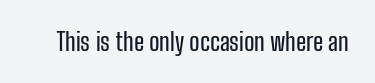
The image shows 25 px text type, upright; set normal letter spacing, not underlined.
